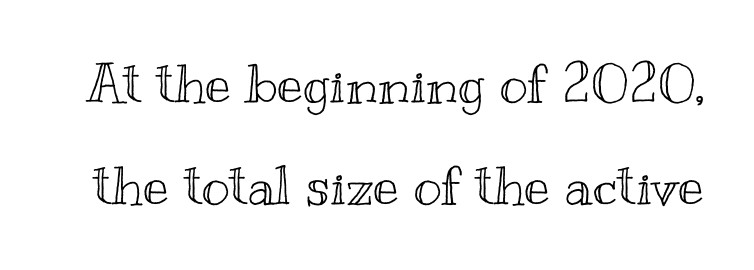
Words float on clear page, feet unadorned. A typesetter would mark this as roman, not italic. Character widths vary here, with narrow letters taking less room than wide ones. This rendering leaves character spacing at its baseline value.
